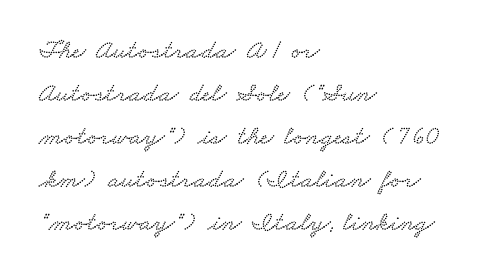
Letters rest on an invisible, unmarked baseline. Leading matches the norm, producing a regular column. Compared with typical body copy, the letter spacing here is the same. All the whitespace from short lines collects on the right.
